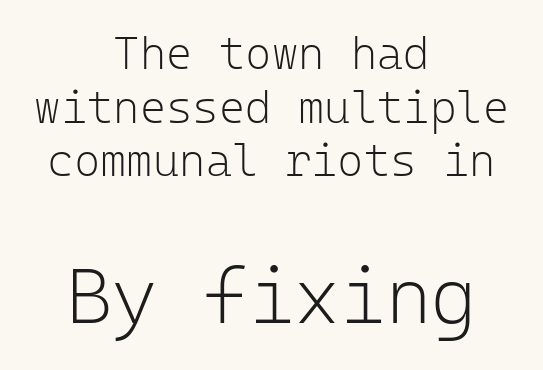
{"serif": "no", "italic": "no", "bold": "no", "weight": "light", "width": "normal", "stroke_contrast": "low", "x_height": "medium", "monospaced": "yes", "underline": "no", "align": "center", "line_spacing_ratio": 1.19, "letter_spacing": "normal", "letter_spacing_em": 0.0, "larger_block": "second", "size_ratio": 1.73, "glyph_px": 78}
